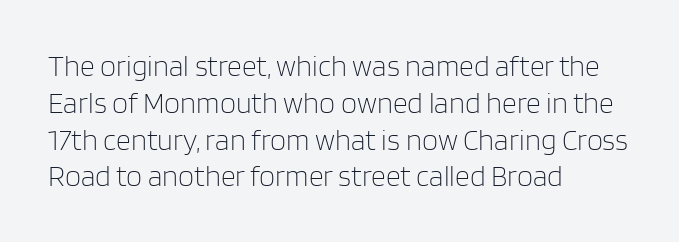
Tracking here is standard; glyphs follow each other at the usual distance. Heft: none added — not bold. These lines are rendered in a variable-pitch font. Teacher's note: observe the even left margin — that is flush-left alignment. The rendering uses a moderate line-height, typical for paragraphs.
